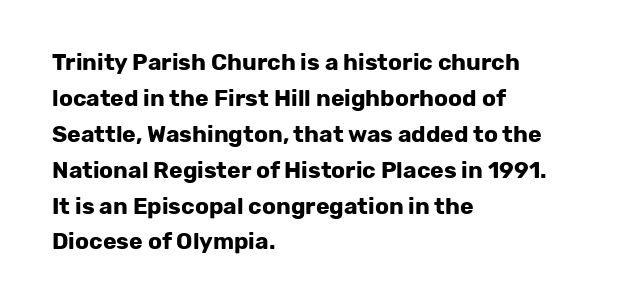
The line-height multiplier appears to be the usual default. Plain, unruled lines of type. The type is set solid horizontally, with unmodified tracking. Horizontal alignment here is leftward, the default for most running prose. Does the weight exceed regular? Yes, all the way to bold.
